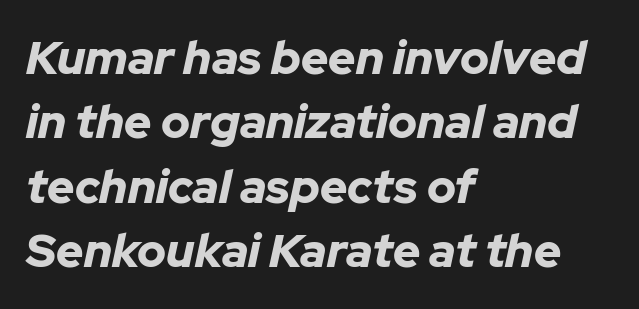
{"italic": "yes", "lean": "right", "slant_degrees": 12, "bold": "yes", "weight": "bold", "width": "normal", "stroke_contrast": "low", "x_height": "medium", "monospaced": "no", "underline": "no", "align": "left", "line_spacing": "normal", "line_spacing_ratio": 1.37, "letter_spacing": "normal", "letter_spacing_em": 0.0, "glyph_px": 47}
